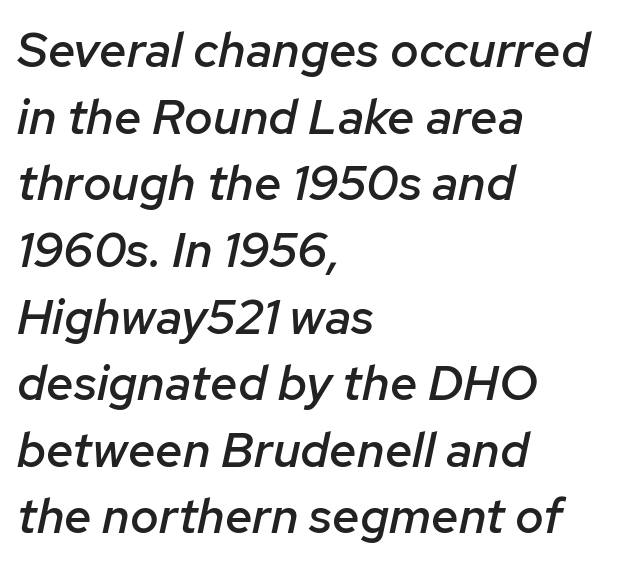
The image shows 49 px semibold type, italic (leaning right); set left-aligned, normal line spacing (1.36x), normal letter spacing, not underlined; low stroke contrast and a medium x-height.
